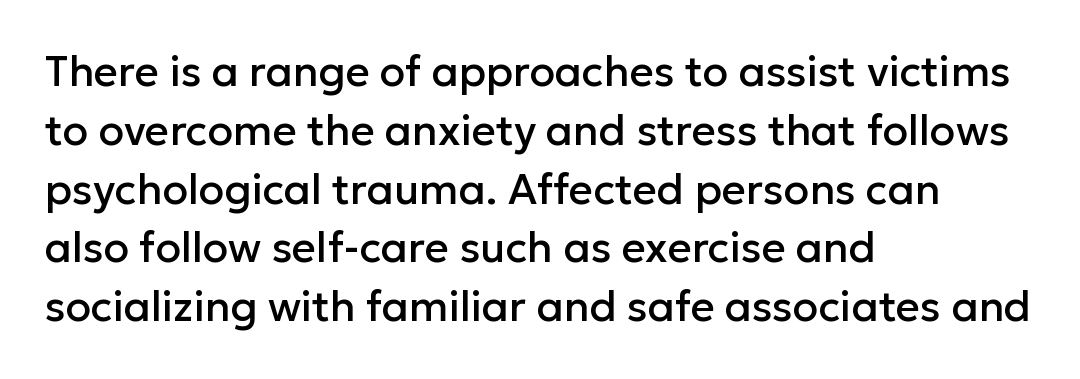
Q: Is the text italic (slanted)? A: No, it is upright.
Q: Is the typeface a serif or a sans-serif typeface? A: Sans-serif.
Q: Is the text underlined? A: No.
Q: How is the paragraph aligned? A: Left-aligned.
Q: Is the spacing between letters normal or unusually wide? A: Normal.
Q: Is the spacing between lines tight, normal or loose? A: Normal.
Q: Width (condensed, normal, or wide)? A: Normal.
Q: Stroke contrast? A: Low.
Q: x-height? A: Medium.
Q: Monospaced? A: No.
